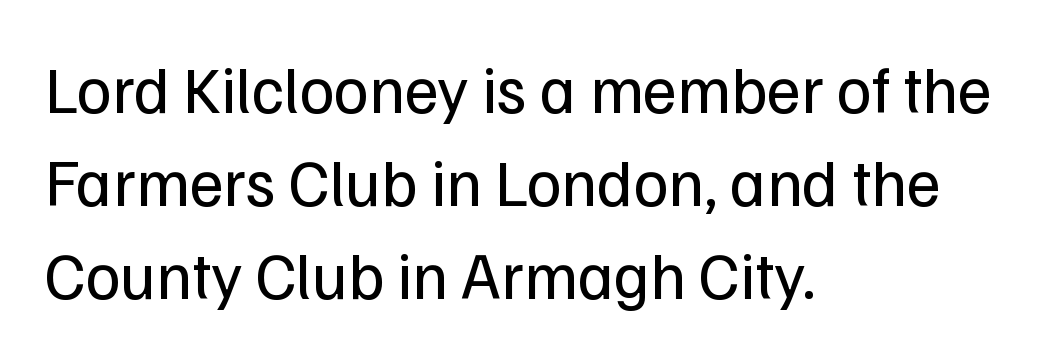
Q: Is the text bold? A: No.
Q: Is the text italic (slanted)? A: No, it is upright.
Q: Is the typeface a serif or a sans-serif typeface? A: Sans-serif.
Q: Is the text underlined? A: No.
Q: How is the paragraph aligned? A: Left-aligned.
Q: Is the spacing between letters normal or unusually wide? A: Normal.
Q: Is the spacing between lines tight, normal or loose? A: Normal.
Q: Width (condensed, normal, or wide)? A: Normal.
Q: Stroke contrast? A: Low.
Q: x-height? A: Medium.
Q: Monospaced? A: No.
